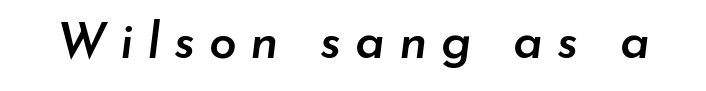
The image shows 50 px semibold type, italic (leaning right); set unusually wide letter spacing (+0.27 em), not underlined; low stroke contrast and a small x-height.
